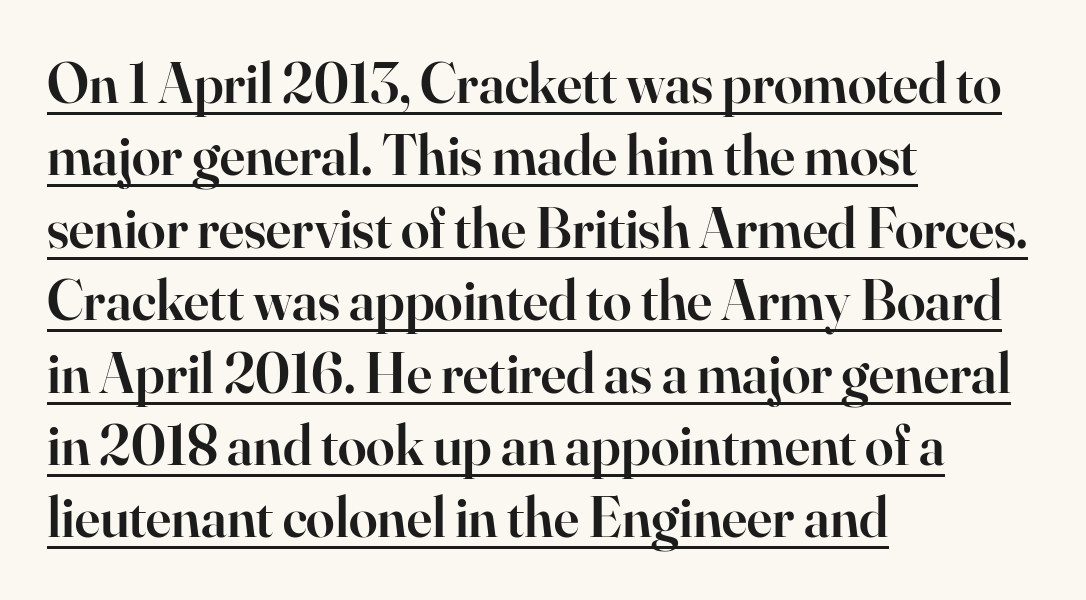
The image shows 57 px semibold serif type, upright; set left-aligned, normal line spacing (1.27x), normal letter spacing, underlined; high stroke contrast and a small x-height.
